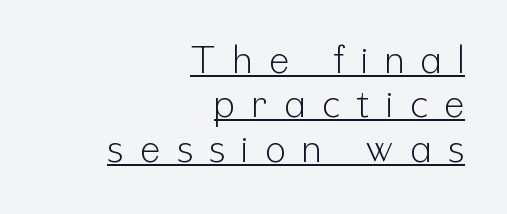
The image shows 38 px light, condensed sans-serif type, upright; set right-aligned, line spacing 1.17x, unusually wide letter spacing (+0.44 em), underlined; low stroke contrast and a medium x-height.
